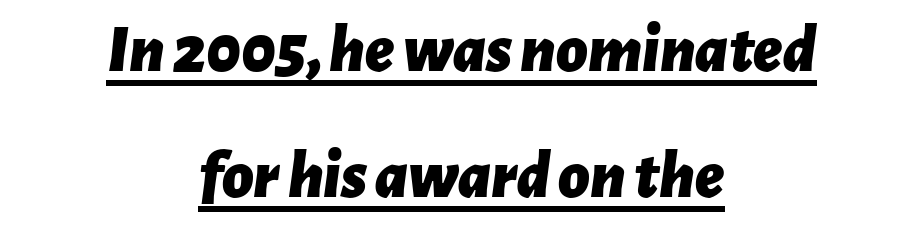
Does extra space separate the letters? No, they use regular spacing. Underlining? Definitely there. Compared with an ordinary text face, these strokes are far heavier — a full bold. Is the block centered? Yes — each line is placed symmetrically about the middle. The rendering applies a slant to the glyphs.
